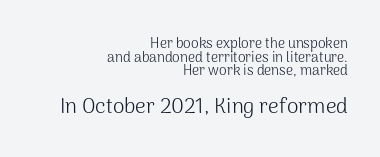
Q: Is the text bold? A: No.
Q: Is the text italic (slanted)? A: No, it is upright.
Q: Is the text underlined? A: No.
Q: How is the paragraph aligned? A: Right-aligned.
Q: Is the spacing between letters normal or unusually wide? A: Normal.
Q: Is the spacing between lines tight, normal or loose? A: Tight.
Q: Which block of text is set in a larger size, the first (top) or the second (bottom)? A: The second (bottom) one.
